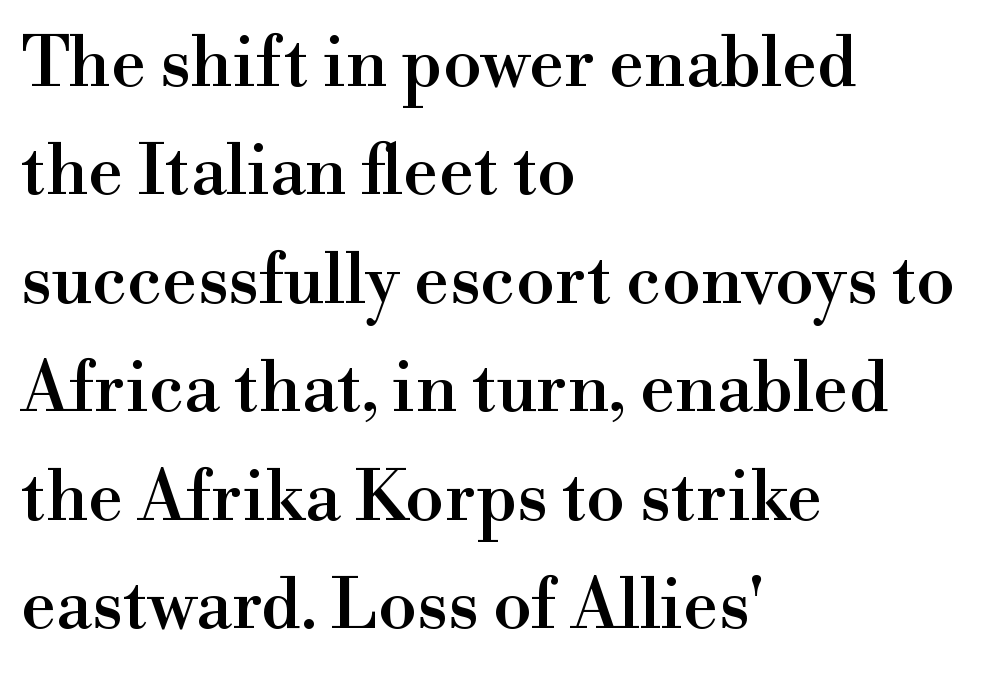
The image shows 70 px serif type, upright; set left-aligned, normal line spacing (1.55x), normal letter spacing, not underlined; a small x-height.
